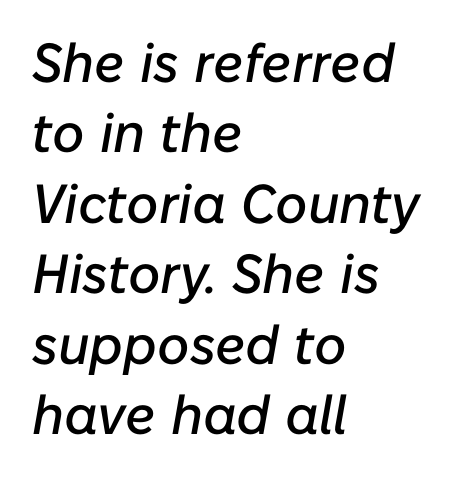
Descenders are the only things crossing below the line. The setting favours the left margin, as ordinary paragraphs usually do. Slanted lettering throughout. Each word holds together tightly as a unit, with standard inter-letter gaps.
